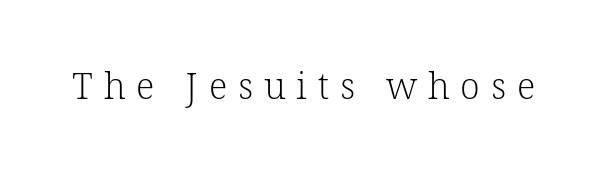
Q: Is the text bold? A: No.
Q: Is the text italic (slanted)? A: No, it is upright.
Q: Is the typeface a serif or a sans-serif typeface? A: Serif.
Q: Is the text underlined? A: No.
Q: Is the spacing between letters normal or unusually wide? A: Unusually wide.
Q: Width (condensed, normal, or wide)? A: Normal.
Q: Stroke contrast? A: Low.
Q: x-height? A: Medium.
Q: Monospaced? A: No.
